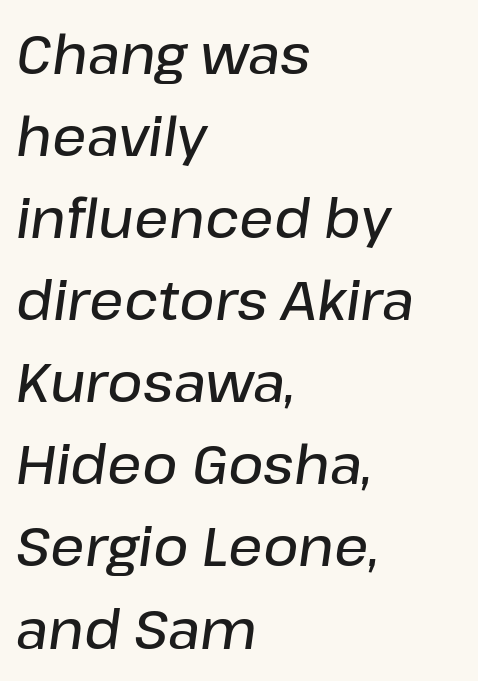
Q: Is the text bold? A: Semi-bold.
Q: Is the text italic (slanted)? A: Yes, it leans right by about 8 degrees.
Q: Is the text underlined? A: No.
Q: How is the paragraph aligned? A: Left-aligned.
Q: Is the spacing between letters normal or unusually wide? A: Normal.
Q: Is the spacing between lines tight, normal or loose? A: Normal.
Q: Width (condensed, normal, or wide)? A: Normal.
Q: Stroke contrast? A: Low.
Q: x-height? A: Medium.
Q: Monospaced? A: No.
